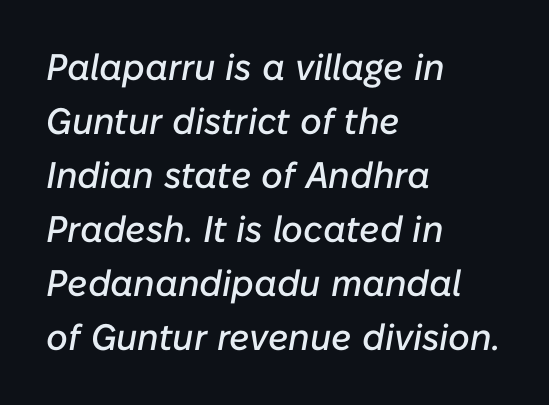
Leftover space on each line is placed entirely after the last word. Horizontal bands of white between lines are of average thickness. Italic? Definitely — the glyphs are oblique. You could call the tracking neutral — neither tight nor loose. Just letters on the line, the space beneath them empty. Looks like regular typesetting: each glyph gets only the width it needs.
